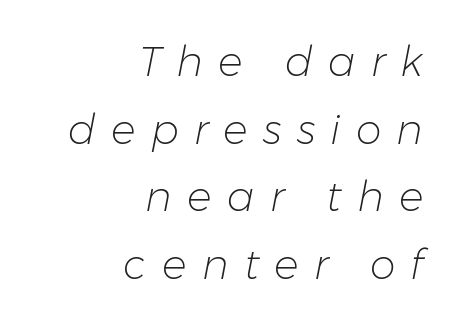
The glyphs look as if they've been sheared to an angle. Stroke mass is kept to a normal reading level or below. Caption: multi-line text, flush right, ragged left. The passage shown is typed in a proportional face where columns would drift.
